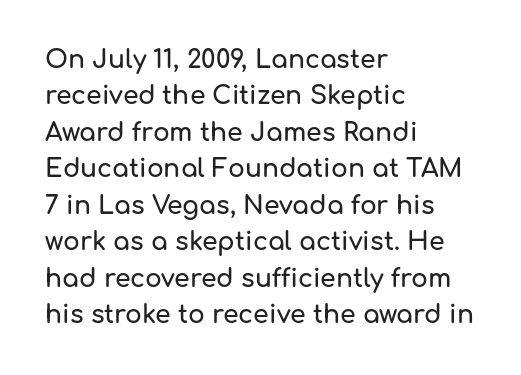
Q: Is the text italic (slanted)? A: No, it is upright.
Q: Is the text underlined? A: No.
Q: How is the paragraph aligned? A: Left-aligned.
Q: Is the spacing between letters normal or unusually wide? A: Normal.
Q: Is the spacing between lines tight, normal or loose? A: Normal.
